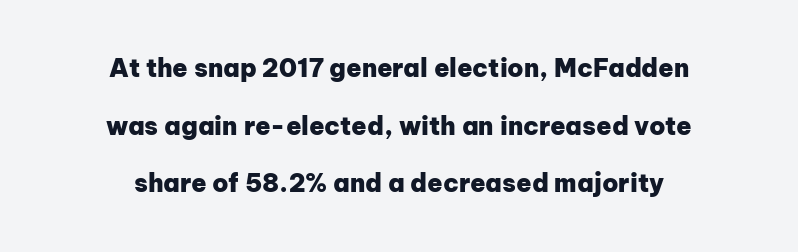
{"italic": "no", "bold": "yes", "underline": "no", "align": "center", "line_spacing": "loose", "line_spacing_ratio": 2.31, "letter_spacing": "normal", "letter_spacing_em": 0.0, "glyph_px": 25}
